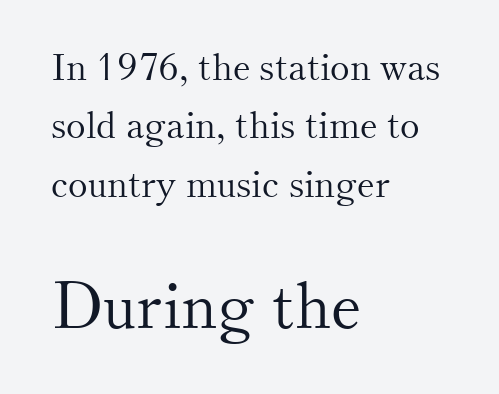
Q: Is the text bold? A: No.
Q: Is the text italic (slanted)? A: No, it is upright.
Q: Is the typeface a serif or a sans-serif typeface? A: Serif.
Q: Is the text underlined? A: No.
Q: How is the paragraph aligned? A: Left-aligned.
Q: Is the spacing between letters normal or unusually wide? A: Normal.
Q: Is the spacing between lines tight, normal or loose? A: Normal.
Q: Which block of text is set in a larger size, the first (top) or the second (bottom)? A: The second (bottom) one.
Q: Width (condensed, normal, or wide)? A: Normal.
Q: Stroke contrast? A: Medium.
Q: x-height? A: Small.
Q: Monospaced? A: No.
